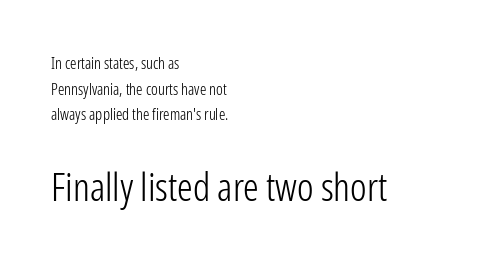
The letters stand straight up with perfectly vertical stems. Notice how descenders clear the ascenders below comfortably — that's standard leading. Descender tails drop into unmarked territory. Stems here are at most as thick as an everyday book face. This rendering employs a face without finishing strokes, i.e., a sans-serif.
